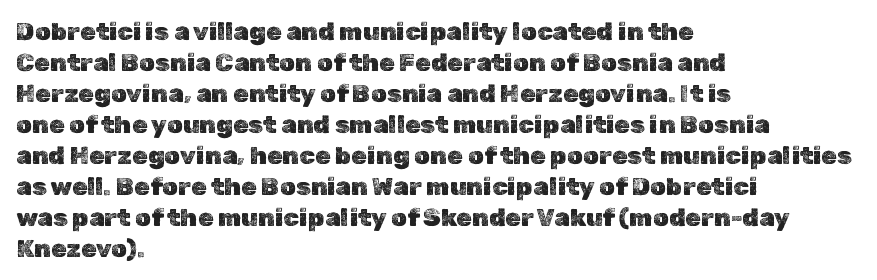
Q: Is the text italic (slanted)? A: No, it is upright.
Q: Is the text underlined? A: No.
Q: How is the paragraph aligned? A: Left-aligned.
Q: Is the spacing between letters normal or unusually wide? A: Normal.
